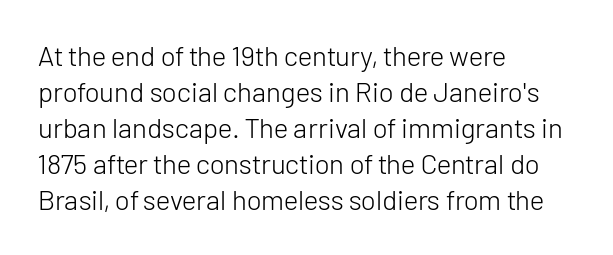
{"serif": "no", "italic": "no", "bold": "no", "weight": "light", "width": "normal", "stroke_contrast": "low", "x_height": "medium", "monospaced": "no", "underline": "no", "align": "left", "line_spacing": "normal", "line_spacing_ratio": 1.29, "letter_spacing": "normal", "letter_spacing_em": 0.0, "glyph_px": 28}
